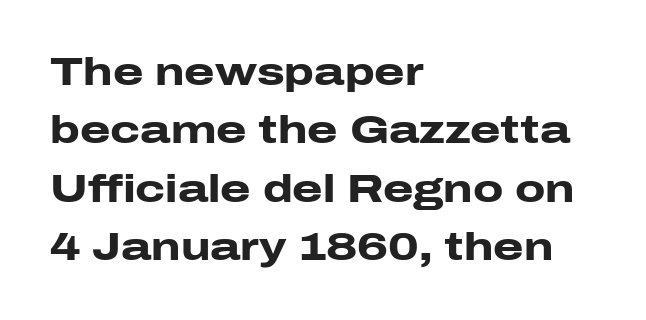
Q: Is the text bold? A: Yes.
Q: Is the text italic (slanted)? A: No, it is upright.
Q: Is the typeface a serif or a sans-serif typeface? A: Sans-serif.
Q: Is the text underlined? A: No.
Q: How is the paragraph aligned? A: Left-aligned.
Q: Is the spacing between letters normal or unusually wide? A: Normal.
Q: Is the spacing between lines tight, normal or loose? A: Normal.
Q: Width (condensed, normal, or wide)? A: Wide.
Q: Stroke contrast? A: Low.
Q: x-height? A: Medium.
Q: Monospaced? A: No.
